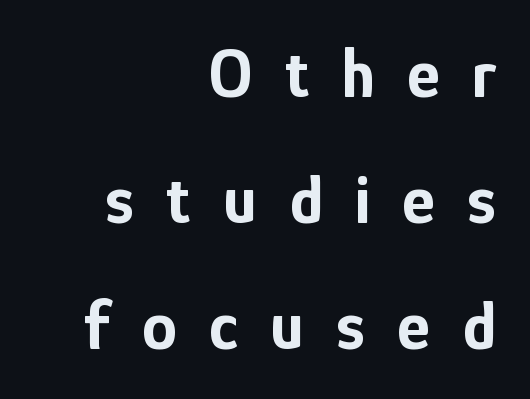
Q: Is the text bold? A: Yes.
Q: Is the text italic (slanted)? A: No, it is upright.
Q: Is the typeface a serif or a sans-serif typeface? A: Sans-serif.
Q: Is the text underlined? A: No.
Q: How is the paragraph aligned? A: Right-aligned.
Q: Is the spacing between letters normal or unusually wide? A: Unusually wide.
Q: Width (condensed, normal, or wide)? A: Condensed.
Q: Stroke contrast? A: Low.
Q: x-height? A: Medium.
Q: Monospaced? A: No.
